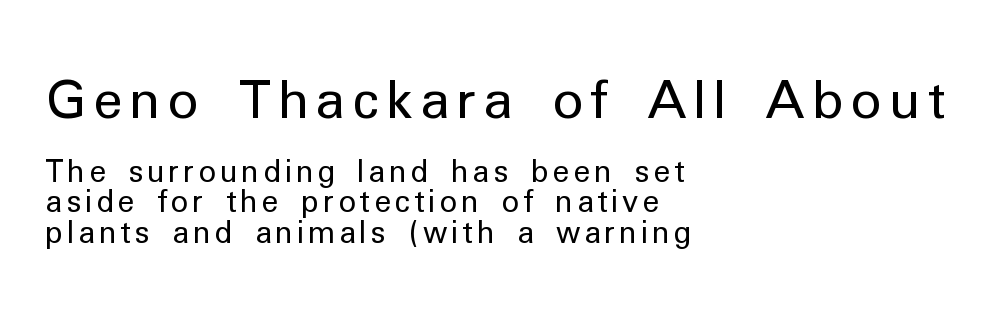
Q: Is the text bold? A: No.
Q: Is the text italic (slanted)? A: No, it is upright.
Q: Is the typeface a serif or a sans-serif typeface? A: Sans-serif.
Q: Is the text underlined? A: No.
Q: How is the paragraph aligned? A: Left-aligned.
Q: Is the spacing between lines tight, normal or loose? A: Tight.
Q: Which block of text is set in a larger size, the first (top) or the second (bottom)? A: The first (top) one.
Q: Width (condensed, normal, or wide)? A: Normal.
Q: Stroke contrast? A: Low.
Q: x-height? A: Medium.
Q: Monospaced? A: No.
